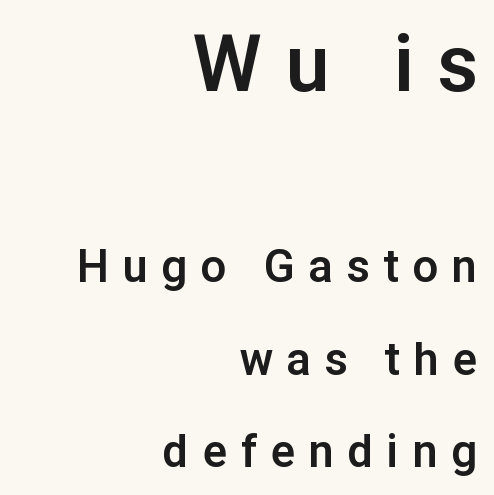
Q: Is the text bold? A: Yes.
Q: Is the text italic (slanted)? A: No, it is upright.
Q: Is the typeface a serif or a sans-serif typeface? A: Sans-serif.
Q: Is the text underlined? A: No.
Q: How is the paragraph aligned? A: Right-aligned.
Q: Is the spacing between letters normal or unusually wide? A: Unusually wide.
Q: Is the spacing between lines tight, normal or loose? A: Loose.
Q: Which block of text is set in a larger size, the first (top) or the second (bottom)? A: The first (top) one.
Q: Width (condensed, normal, or wide)? A: Normal.
Q: Stroke contrast? A: Low.
Q: x-height? A: Medium.
Q: Monospaced? A: No.
